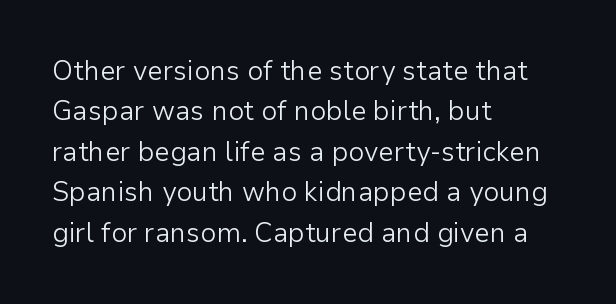
{"italic": "no", "bold": "no", "underline": "no", "align": "left", "line_spacing": "normal", "line_spacing_ratio": 1.5, "letter_spacing": "normal", "letter_spacing_em": 0.0, "glyph_px": 27}
